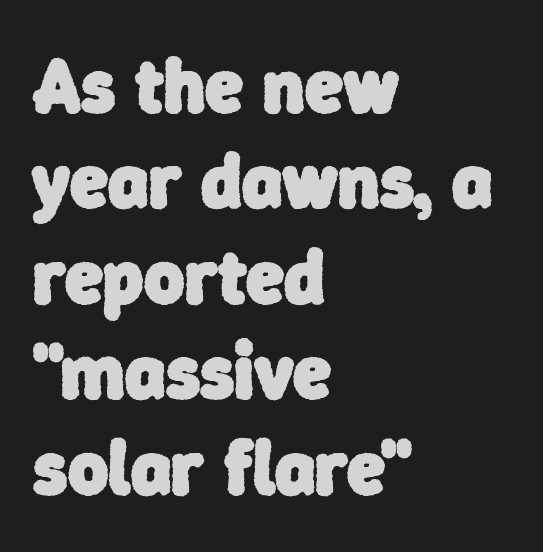
Q: Is the text bold? A: Yes.
Q: Is the typeface a serif or a sans-serif typeface? A: Sans-serif.
Q: Is the text underlined? A: No.
Q: How is the paragraph aligned? A: Left-aligned.
Q: Is the spacing between letters normal or unusually wide? A: Normal.
Q: Width (condensed, normal, or wide)? A: Normal.
Q: Stroke contrast? A: Low.
Q: x-height? A: Medium.
Q: Monospaced? A: No.
